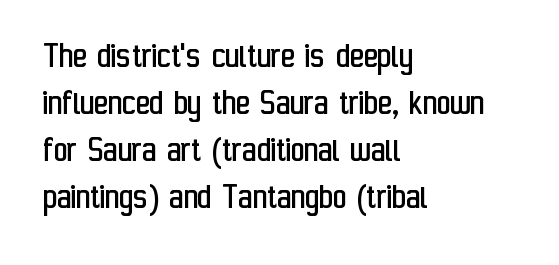
{"serif": "no", "italic": "no", "bold": "no", "weight": "regular", "width": "condensed", "stroke_contrast": "low", "x_height": "medium", "monospaced": "no", "underline": "no", "align": "left", "line_spacing_ratio": 1.24, "letter_spacing": "normal", "letter_spacing_em": 0.0, "glyph_px": 38}
